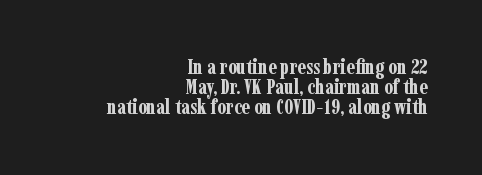
The image shows 21 px bold type, upright; set right-aligned, tight line spacing (0.96x), normal letter spacing, not underlined.
